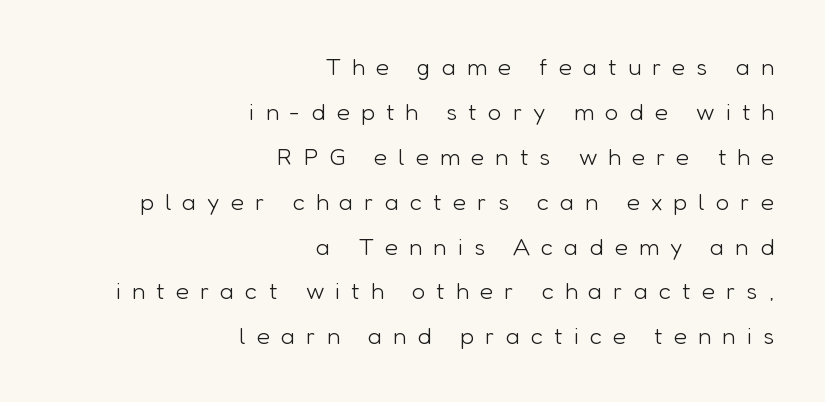
{"italic": "no", "bold": "no", "underline": "no", "align": "right", "line_spacing_ratio": 1.87, "letter_spacing": "wide", "letter_spacing_em": 0.46, "glyph_px": 24}
